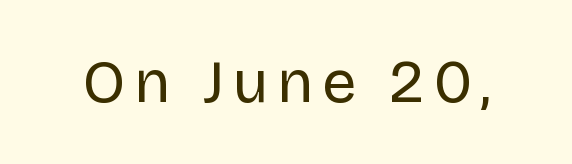
The space directly below the letters is spotless. Varying glyph widths throughout — classic text-font behaviour. Summary of weight: not heavy and not bold. I'd call this a sans setting — the letters go barefoot. Quick note: not italic, upright.
